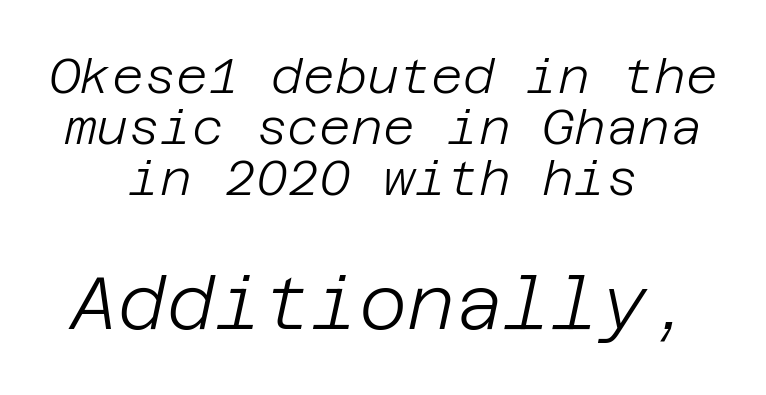
Q: Is the text bold? A: No.
Q: Is the text italic (slanted)? A: Yes, it leans right by about 12 degrees.
Q: Is the text underlined? A: No.
Q: How is the paragraph aligned? A: Centered.
Q: Is the spacing between letters normal or unusually wide? A: Normal.
Q: Is the spacing between lines tight, normal or loose? A: Tight.
Q: Which block of text is set in a larger size, the first (top) or the second (bottom)? A: The second (bottom) one.
Q: Width (condensed, normal, or wide)? A: Normal.
Q: Stroke contrast? A: Low.
Q: x-height? A: Large.
